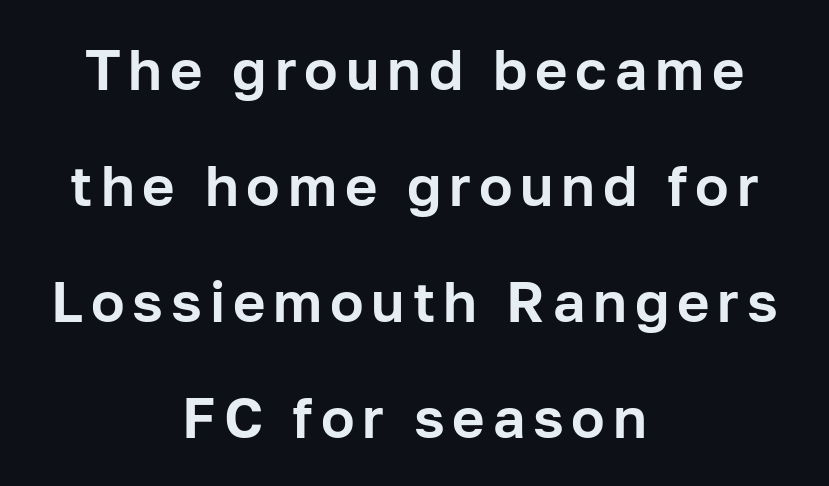
Q: Is the text italic (slanted)? A: No, it is upright.
Q: Is the typeface a serif or a sans-serif typeface? A: Sans-serif.
Q: Is the text underlined? A: No.
Q: How is the paragraph aligned? A: Centered.
Q: Is the spacing between lines tight, normal or loose? A: Loose.
Q: Width (condensed, normal, or wide)? A: Normal.
Q: Stroke contrast? A: Low.
Q: x-height? A: Medium.
Q: Monospaced? A: No.
